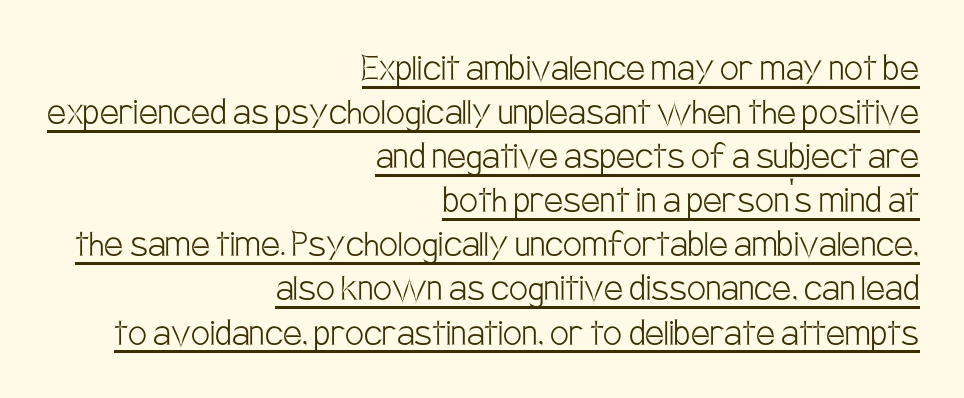
The passage is arranged like a letterhead date or caption credit — flush right. The glyphs in this specimen are sans serif. The font's upright variant was chosen for this text. The sample's only ornament is a line tracing under the words.
